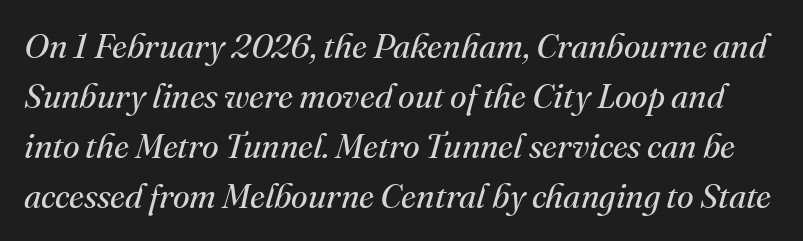
The image shows 34 px regular-weight serif type, italic (leaning right); set normal line spacing (1.47x), normal letter spacing, not underlined; medium stroke contrast and a small x-height.
